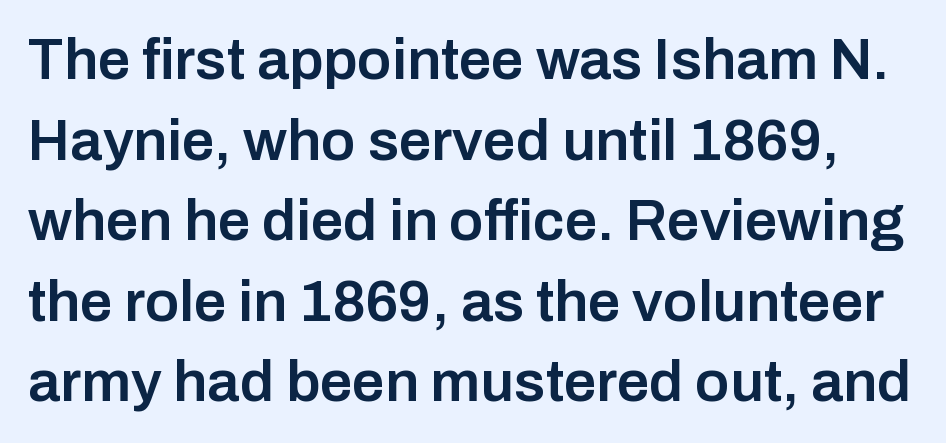
{"serif": "no", "italic": "no", "bold": "semi", "weight": "semibold", "width": "normal", "stroke_contrast": "low", "x_height": "medium", "monospaced": "no", "underline": "no", "line_spacing": "normal", "line_spacing_ratio": 1.39, "letter_spacing": "normal", "letter_spacing_em": 0.0, "glyph_px": 58}
